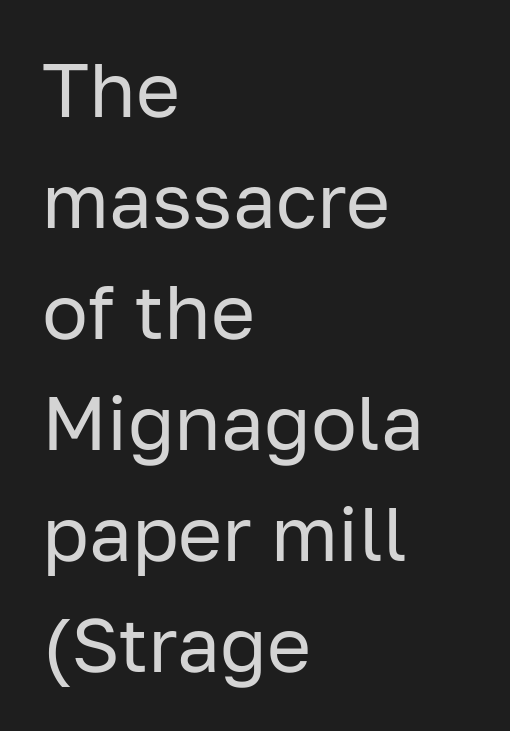
Q: Is the text bold? A: No.
Q: Is the text italic (slanted)? A: No, it is upright.
Q: Is the typeface a serif or a sans-serif typeface? A: Sans-serif.
Q: Is the text underlined? A: No.
Q: How is the paragraph aligned? A: Left-aligned.
Q: Is the spacing between letters normal or unusually wide? A: Normal.
Q: Is the spacing between lines tight, normal or loose? A: Normal.
Q: Width (condensed, normal, or wide)? A: Normal.
Q: Stroke contrast? A: Low.
Q: x-height? A: Medium.
Q: Monospaced? A: No.
